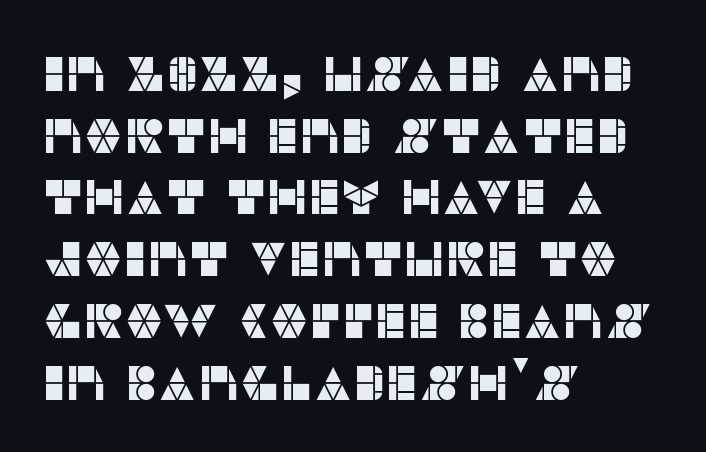
The passage shown is typed in a proportional face where columns would drift. Caption: standard tracking, unaltered. A classic flush-left, rag-right setting is used for this passage. Style check: upright. You can tell from the bare stems that sans-serif type was used.
